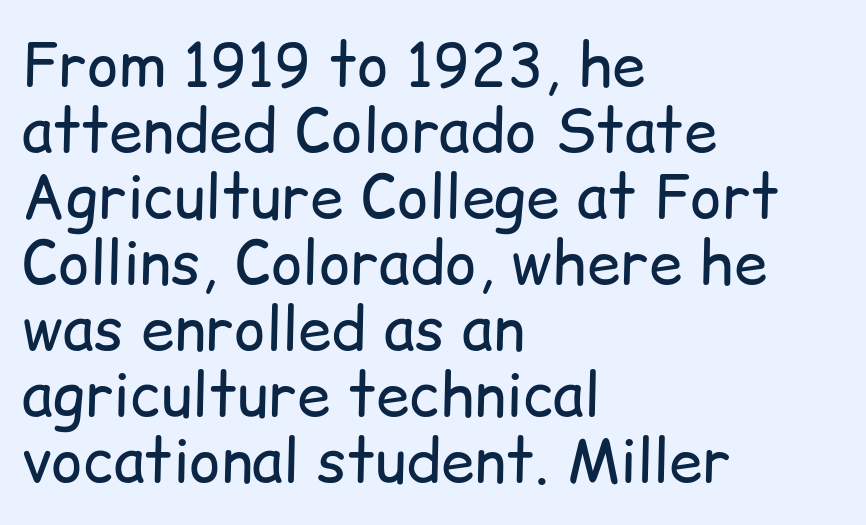
Q: Is the text bold? A: No.
Q: Is the text italic (slanted)? A: No, it is upright.
Q: Is the typeface a serif or a sans-serif typeface? A: Sans-serif.
Q: Is the text underlined? A: No.
Q: How is the paragraph aligned? A: Left-aligned.
Q: Is the spacing between letters normal or unusually wide? A: Normal.
Q: Is the spacing between lines tight, normal or loose? A: Tight.
Q: Width (condensed, normal, or wide)? A: Normal.
Q: Stroke contrast? A: Low.
Q: x-height? A: Medium.
Q: Monospaced? A: No.
